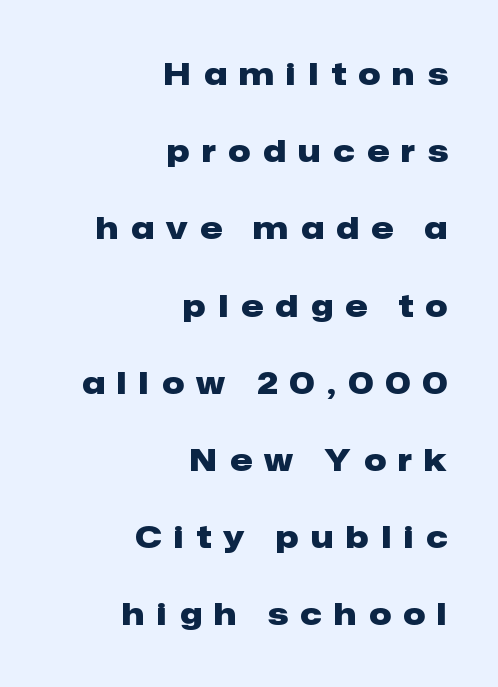
If you measured baseline to baseline, you'd find a long distance. A sans-serif font was chosen for this passage. What stands out about the letter spacing? Its width — letters are far apart. Decoration check: the copy has no underline. Do the letters lean? They stand straight. Does the copy run flush right? Yes — the right margin is perfectly even.
